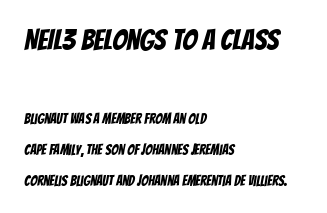
{"serif": "no", "width": "condensed", "stroke_contrast": "low", "x_height": "large", "monospaced": "no", "underline": "no", "align": "left", "line_spacing": "loose", "line_spacing_ratio": 2.2, "letter_spacing": "normal", "letter_spacing_em": 0.0, "larger_block": "first", "size_ratio": 2.07, "glyph_px": 29}
